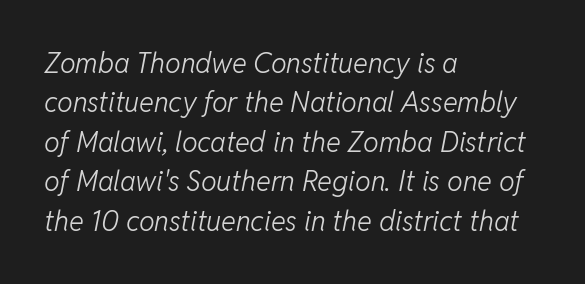
Is the type heavy? It reads as light-to-regular instead. Line starts are locked; line ends wander. The block of text has a typical density, with ordinary space between rows. Do the characters align in a grid? No, the font is proportional. Is the type slanted? Yes — the strokes lean at a clear angle. Bare-footed words on every line.
